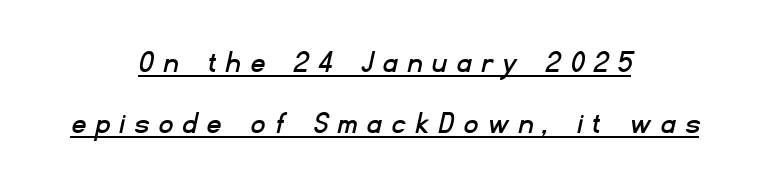
{"serif": "no", "width": "normal", "stroke_contrast": "low", "x_height": "small", "monospaced": "no", "underline": "yes", "align": "center", "line_spacing_ratio": 1.84, "letter_spacing": "wide", "letter_spacing_em": 0.33, "glyph_px": 33}
